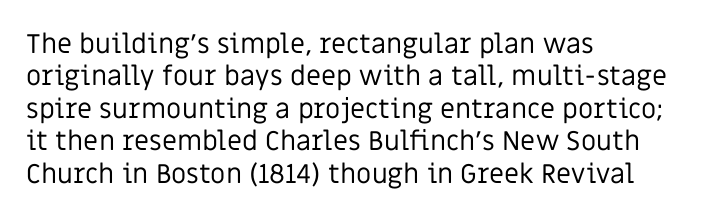
The font is comparable to plain body text, perhaps lighter. Line starts are locked; line ends wander. Nothing unusual about the tracking: characters are spaced as the font intends. The type sits square on the baseline with zero lean. Rule under the text: the space is simply empty.
